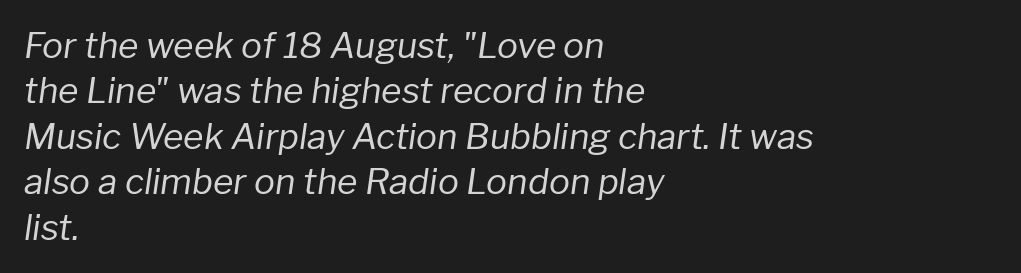
Q: Is the text bold? A: No.
Q: Is the text italic (slanted)? A: Yes, it leans right by about 8 degrees.
Q: Is the text underlined? A: No.
Q: How is the paragraph aligned? A: Left-aligned.
Q: Is the spacing between letters normal or unusually wide? A: Normal.
Q: Is the spacing between lines tight, normal or loose? A: Normal.
Q: Width (condensed, normal, or wide)? A: Normal.
Q: Stroke contrast? A: Low.
Q: x-height? A: Medium.
Q: Monospaced? A: No.
